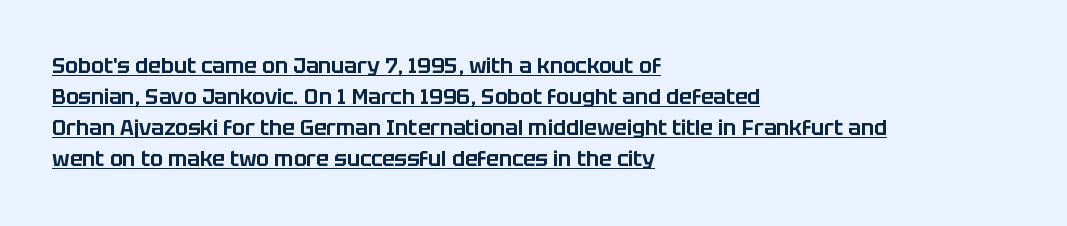
The image shows 21 px text type, upright; set left-aligned, normal line spacing (1.48x), normal letter spacing, underlined.
